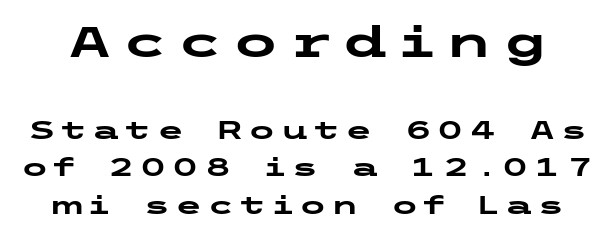
The typesetting leans heavy: a genuine bold. Caption: upper text group enlarged, lower text group reduced. A sans-serif font was chosen for this passage. A roman cut, with each character standing at attention. Normally led — the rows are evenly, conventionally spaced.
